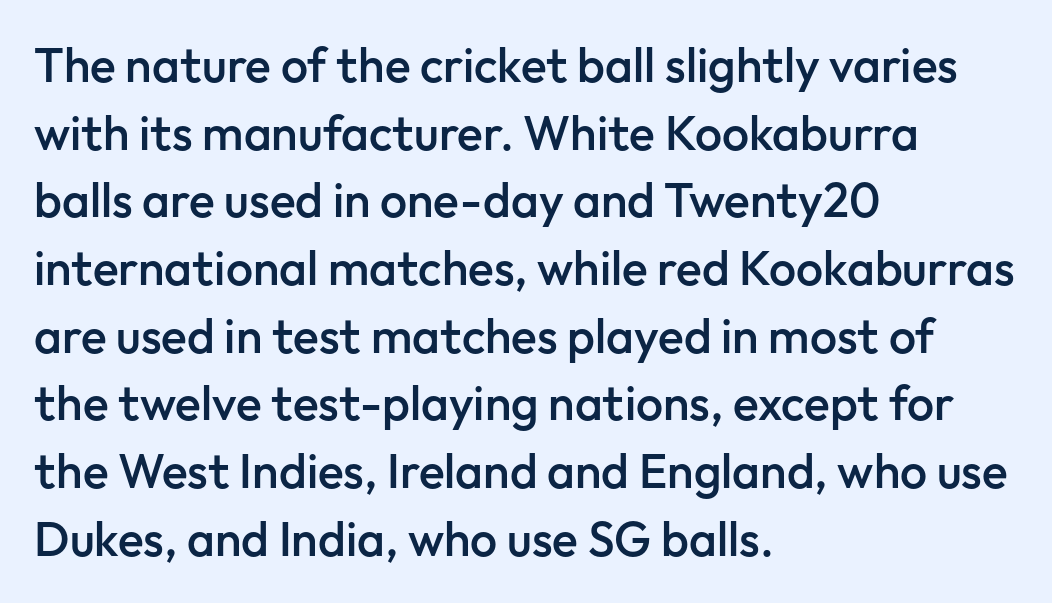
Q: Is the text bold? A: Semi-bold.
Q: Is the text italic (slanted)? A: No, it is upright.
Q: Is the typeface a serif or a sans-serif typeface? A: Sans-serif.
Q: Is the text underlined? A: No.
Q: How is the paragraph aligned? A: Left-aligned.
Q: Is the spacing between letters normal or unusually wide? A: Normal.
Q: Is the spacing between lines tight, normal or loose? A: Normal.
Q: Width (condensed, normal, or wide)? A: Normal.
Q: Stroke contrast? A: Low.
Q: x-height? A: Medium.
Q: Monospaced? A: No.
